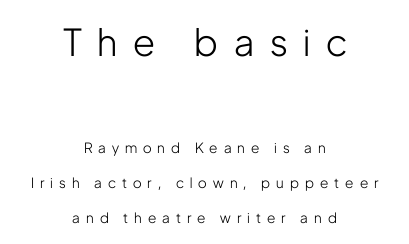
Proportional: the letters do not fall into vertical columns. A typesetter would mark this as roman, not italic. The text was rendered using a sans face with plain stroke endings. Alignment: centered. These lines have a slow, spaced-out rhythm from letter to letter.
